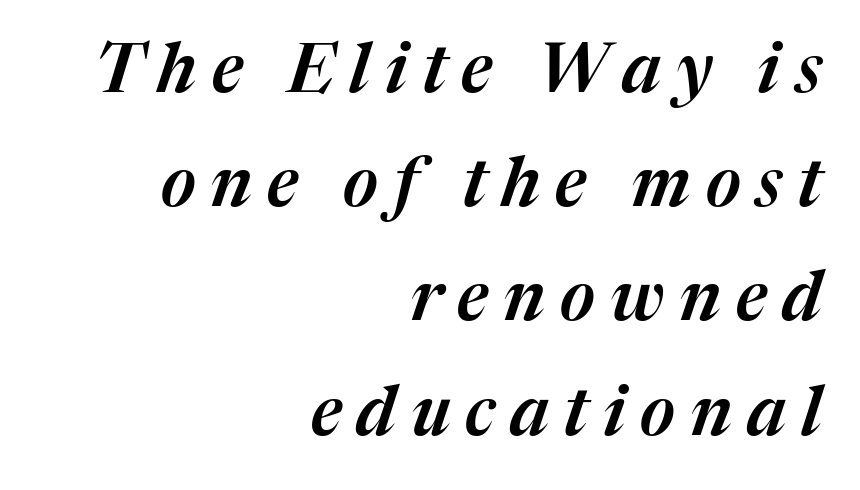
Q: Is the text italic (slanted)? A: Yes, it leans right by about 17 degrees.
Q: Is the text underlined? A: No.
Q: How is the paragraph aligned? A: Right-aligned.
Q: Is the spacing between letters normal or unusually wide? A: Unusually wide.
Q: Is the spacing between lines tight, normal or loose? A: Normal.
Q: Width (condensed, normal, or wide)? A: Normal.
Q: Stroke contrast? A: Medium.
Q: x-height? A: Medium.
Q: Monospaced? A: No.
